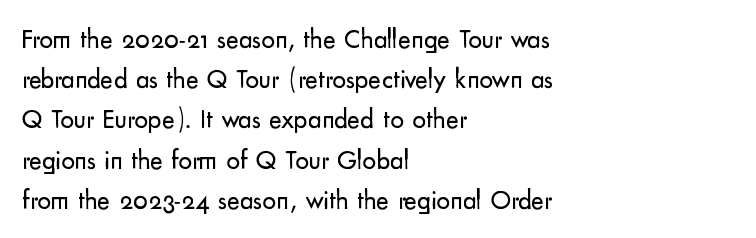
The image shows 27 px text type, upright; set left-aligned, normal line spacing (1.49x), normal letter spacing, not underlined.
